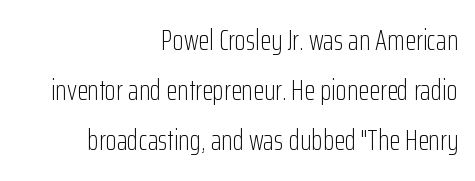
The image shows 29 px light, condensed sans-serif type, upright; set right-aligned, line spacing 1.73x, normal letter spacing, not underlined; low stroke contrast and a medium x-height.
